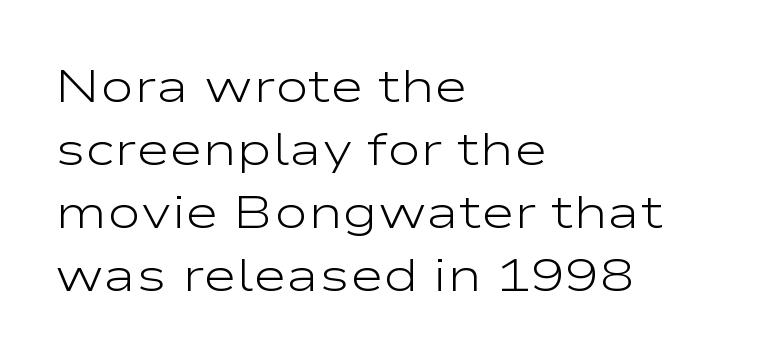
The image shows 46 px light, wide sans-serif type, upright; set left-aligned, normal line spacing (1.37x), normal letter spacing, not underlined; low stroke contrast and a medium x-height.
